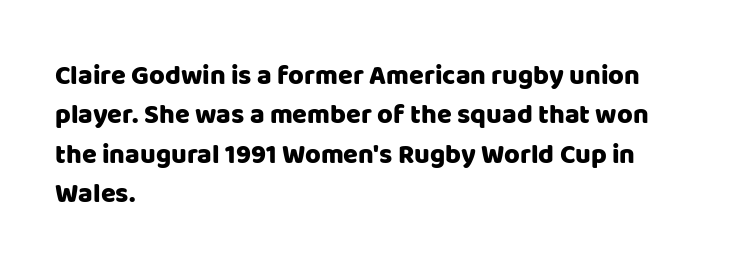
The image shows 27 px text type, upright; set left-aligned, normal line spacing (1.46x), normal letter spacing, not underlined.
